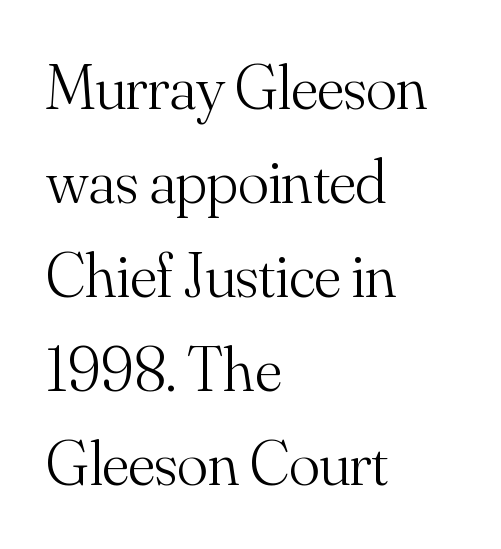
{"serif": "yes", "italic": "no", "bold": "no", "weight": "light", "width": "normal", "stroke_contrast": "medium", "x_height": "small", "monospaced": "no", "underline": "no", "align": "left", "line_spacing": "normal", "line_spacing_ratio": 1.47, "letter_spacing": "normal", "letter_spacing_em": 0.0, "glyph_px": 64}
